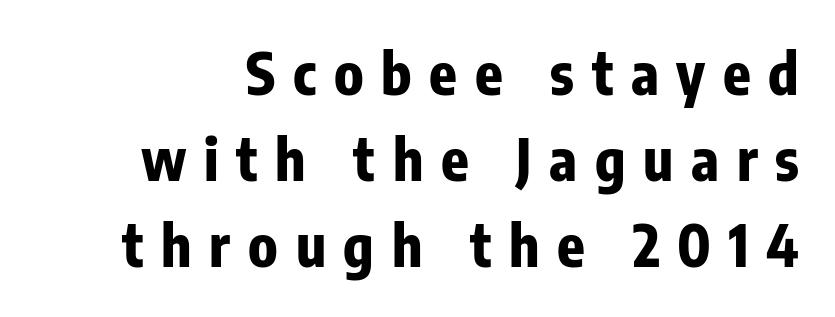
{"serif": "no", "italic": "no", "bold": "yes", "weight": "bold", "width": "condensed", "stroke_contrast": "low", "x_height": "medium", "monospaced": "no", "underline": "no", "line_spacing": "normal", "line_spacing_ratio": 1.51, "letter_spacing": "wide", "letter_spacing_em": 0.31, "glyph_px": 57}
